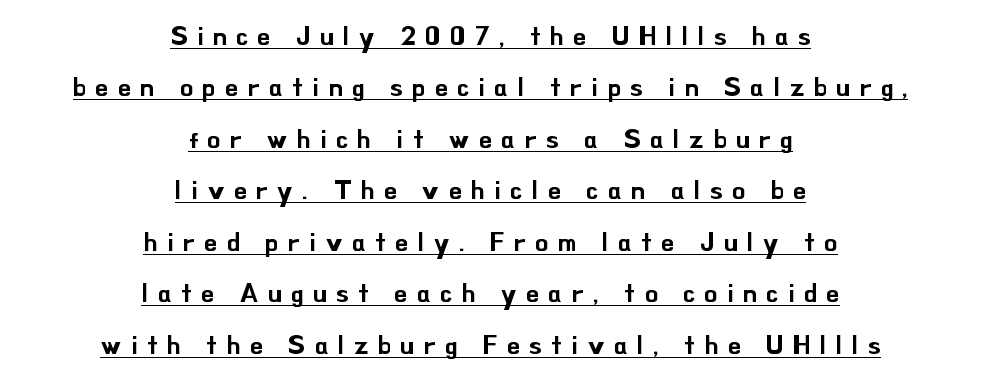
The image shows 26 px text type, upright; set centered, loose line spacing (1.98x), unusually wide letter spacing (+0.37 em), underlined.
